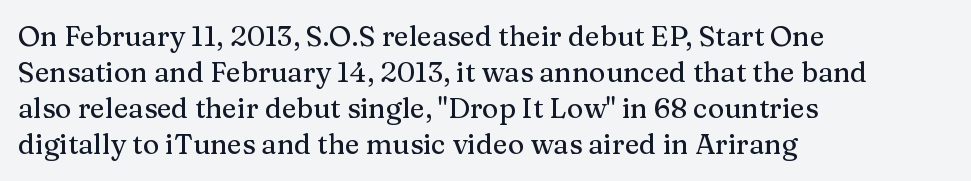
Q: Is the text italic (slanted)? A: No, it is upright.
Q: Is the typeface a serif or a sans-serif typeface? A: Serif.
Q: Is the text underlined? A: No.
Q: How is the paragraph aligned? A: Left-aligned.
Q: Is the spacing between letters normal or unusually wide? A: Normal.
Q: Is the spacing between lines tight, normal or loose? A: Normal.
Q: Width (condensed, normal, or wide)? A: Normal.
Q: Stroke contrast? A: Medium.
Q: x-height? A: Medium.
Q: Monospaced? A: No.
